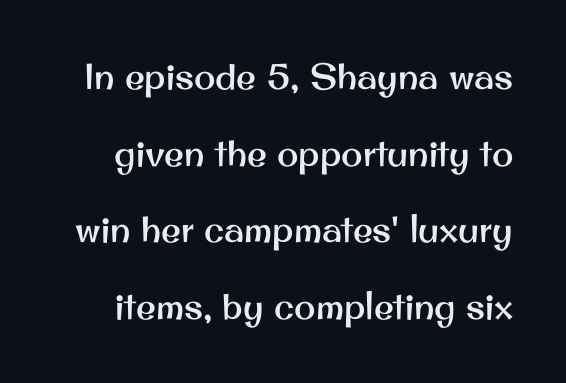
Q: Is the text italic (slanted)? A: No, it is upright.
Q: Is the typeface a serif or a sans-serif typeface? A: Sans-serif.
Q: Is the text underlined? A: No.
Q: Is the spacing between letters normal or unusually wide? A: Normal.
Q: Is the spacing between lines tight, normal or loose? A: Loose.
Q: Width (condensed, normal, or wide)? A: Normal.
Q: Stroke contrast? A: Medium.
Q: x-height? A: Small.
Q: Monospaced? A: No.
